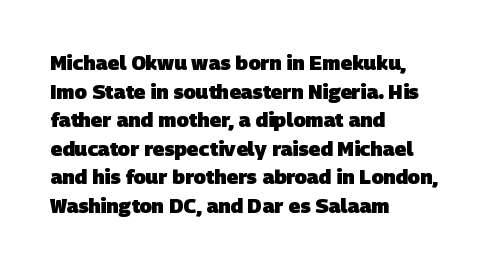
Q: Is the text bold? A: Yes.
Q: Is the text underlined? A: No.
Q: How is the paragraph aligned? A: Left-aligned.
Q: Is the spacing between letters normal or unusually wide? A: Normal.
Q: Is the spacing between lines tight, normal or loose? A: Normal.
